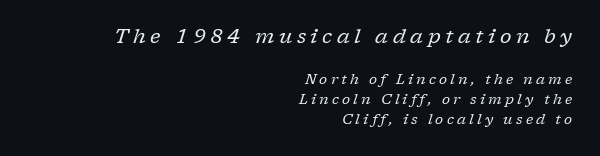
The image shows 20 px text type, italic (leaning right); set right-aligned, normal line spacing (1.43x), unusually wide letter spacing (+0.23 em), not underlined; the first (top) block is 1.43x larger.
